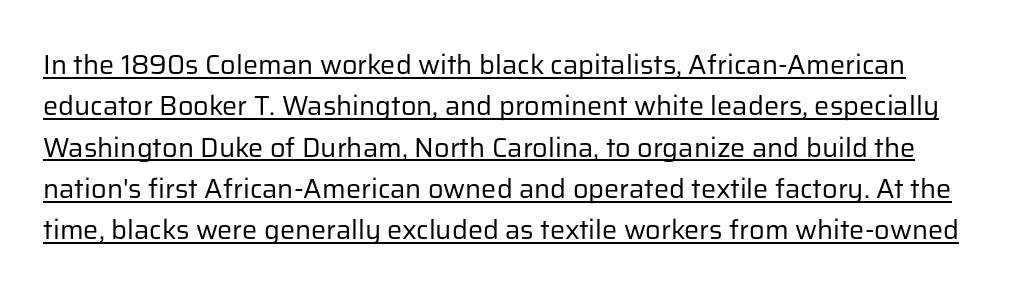
Here the glyphs are tracked normally, forming tight word shapes. The block of text has a typical density, with ordinary space between rows. Stem width sits at or under what a default text font uses. The lettering holds an erect, upright posture throughout. Underline: present.
